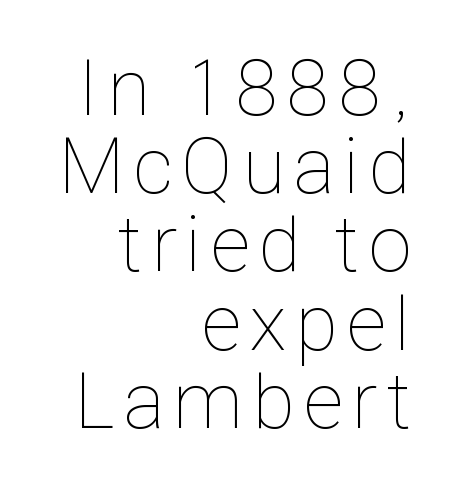
Q: Is the text bold? A: No.
Q: Is the text italic (slanted)? A: No, it is upright.
Q: Is the text underlined? A: No.
Q: How is the paragraph aligned? A: Right-aligned.
Q: Is the spacing between lines tight, normal or loose? A: Tight.
Q: Width (condensed, normal, or wide)? A: Condensed.
Q: Stroke contrast? A: Low.
Q: x-height? A: Medium.
Q: Monospaced? A: No.
